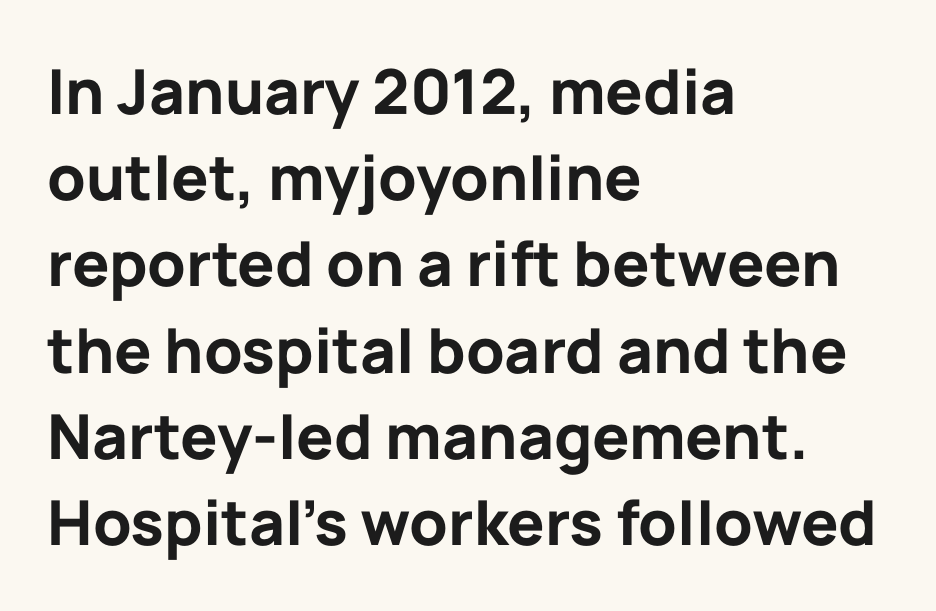
Q: Is the text bold? A: Yes.
Q: Is the text italic (slanted)? A: No, it is upright.
Q: Is the typeface a serif or a sans-serif typeface? A: Sans-serif.
Q: Is the text underlined? A: No.
Q: How is the paragraph aligned? A: Left-aligned.
Q: Is the spacing between letters normal or unusually wide? A: Normal.
Q: Is the spacing between lines tight, normal or loose? A: Normal.
Q: Width (condensed, normal, or wide)? A: Normal.
Q: Stroke contrast? A: Low.
Q: x-height? A: Medium.
Q: Monospaced? A: No.
